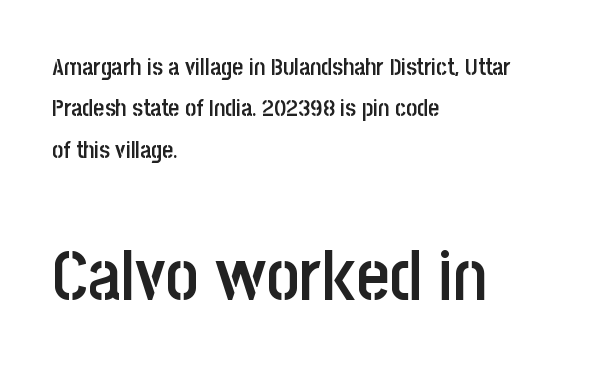
{"serif": "no", "italic": "no", "bold": "semi", "weight": "semibold", "width": "condensed", "stroke_contrast": "low", "x_height": "large", "monospaced": "no", "underline": "no", "align": "left", "line_spacing_ratio": 1.72, "letter_spacing": "normal", "letter_spacing_em": 0.0, "larger_block": "second", "size_ratio": 2.96, "glyph_px": 71}
